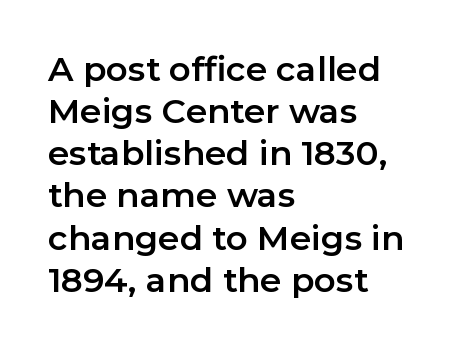
Q: Is the text italic (slanted)? A: No, it is upright.
Q: Is the typeface a serif or a sans-serif typeface? A: Sans-serif.
Q: Is the text underlined? A: No.
Q: How is the paragraph aligned? A: Left-aligned.
Q: Is the spacing between letters normal or unusually wide? A: Normal.
Q: Width (condensed, normal, or wide)? A: Normal.
Q: Stroke contrast? A: Low.
Q: x-height? A: Medium.
Q: Monospaced? A: No.
